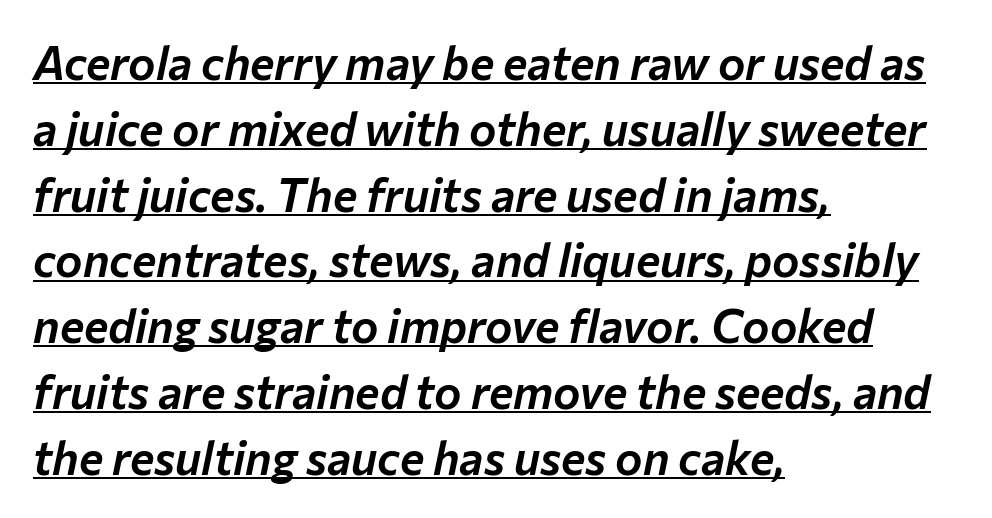
Q: Is the text italic (slanted)? A: Yes, it leans right by about 12 degrees.
Q: Is the text underlined? A: Yes.
Q: How is the paragraph aligned? A: Left-aligned.
Q: Is the spacing between letters normal or unusually wide? A: Normal.
Q: Is the spacing between lines tight, normal or loose? A: Normal.
Q: Width (condensed, normal, or wide)? A: Normal.
Q: Stroke contrast? A: Low.
Q: x-height? A: Medium.
Q: Monospaced? A: No.
